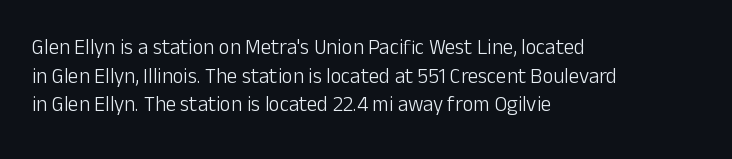
Line beginnings align vertically; line endings do not. Whoever set this chose a conventional vertical rhythm. Stroke mass is kept to a normal reading level or below. Nobody touched the tracking dial on this one.
